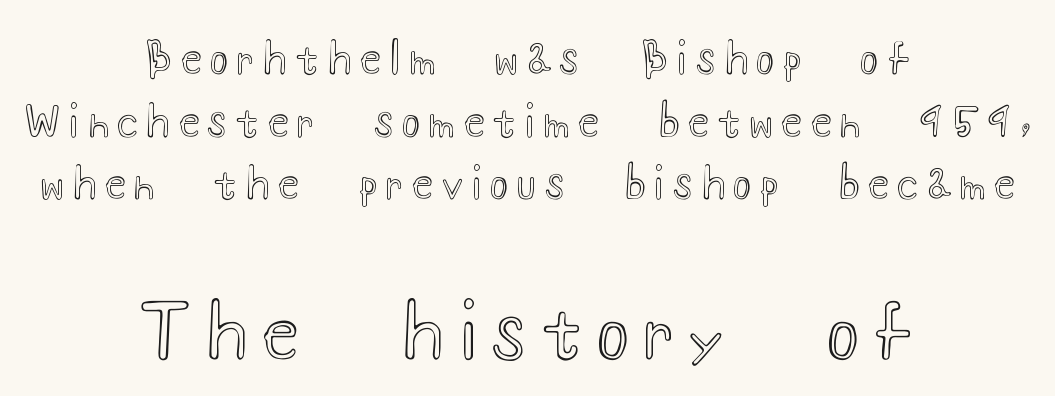
Q: Is the text italic (slanted)? A: No, it is upright.
Q: Is the text underlined? A: No.
Q: How is the paragraph aligned? A: Centered.
Q: Is the spacing between letters normal or unusually wide? A: Unusually wide.
Q: Is the spacing between lines tight, normal or loose? A: Normal.
Q: Which block of text is set in a larger size, the first (top) or the second (bottom)? A: The second (bottom) one.
Q: Width (condensed, normal, or wide)? A: Wide.
Q: x-height? A: Small.
Q: Monospaced? A: No.
